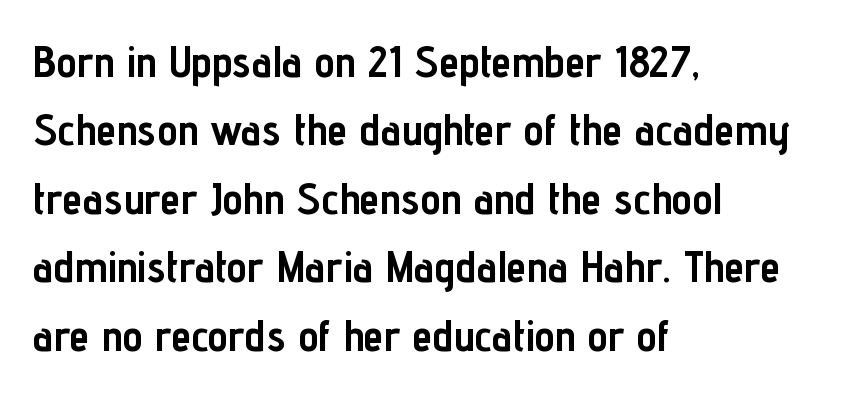
{"serif": "no", "italic": "no", "bold": "yes", "weight": "semibold", "width": "condensed", "stroke_contrast": "low", "x_height": "medium", "monospaced": "no", "underline": "no", "align": "left", "line_spacing": "normal", "line_spacing_ratio": 1.52, "letter_spacing": "normal", "letter_spacing_em": 0.0, "glyph_px": 45}
